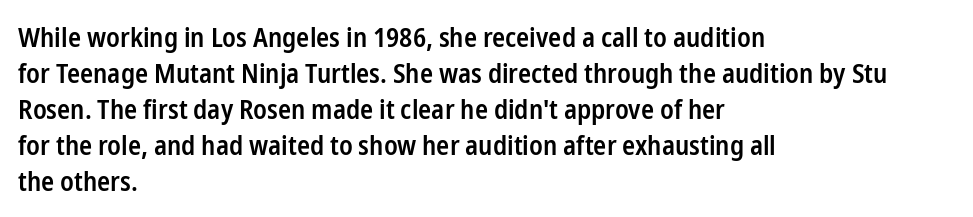
The image shows 27 px text type, upright; set left-aligned, normal line spacing (1.33x), normal letter spacing, not underlined.
